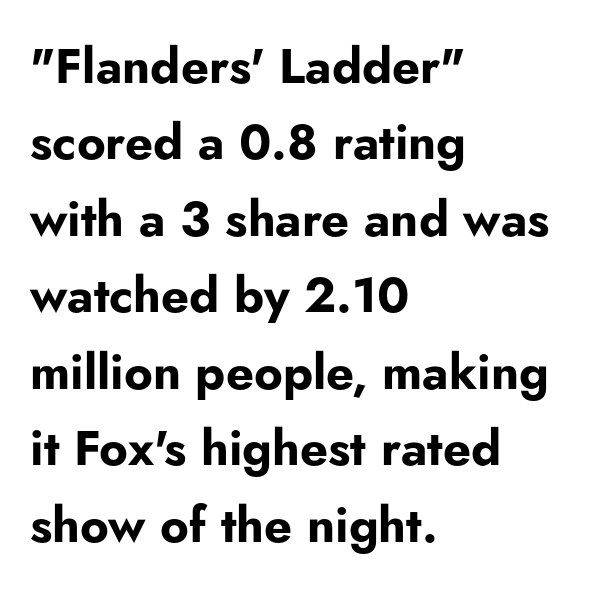
The image shows 49 px bold sans-serif type, upright; set left-aligned, normal line spacing (1.56x), normal letter spacing, not underlined; low stroke contrast and a small x-height.
